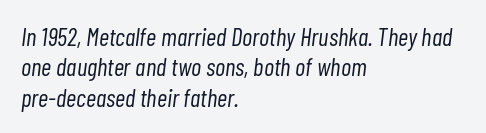
Q: Is the text bold? A: No.
Q: Is the text italic (slanted)? A: Yes, it leans right by about 7 degrees.
Q: Is the text underlined? A: No.
Q: How is the paragraph aligned? A: Left-aligned.
Q: Is the spacing between letters normal or unusually wide? A: Normal.
